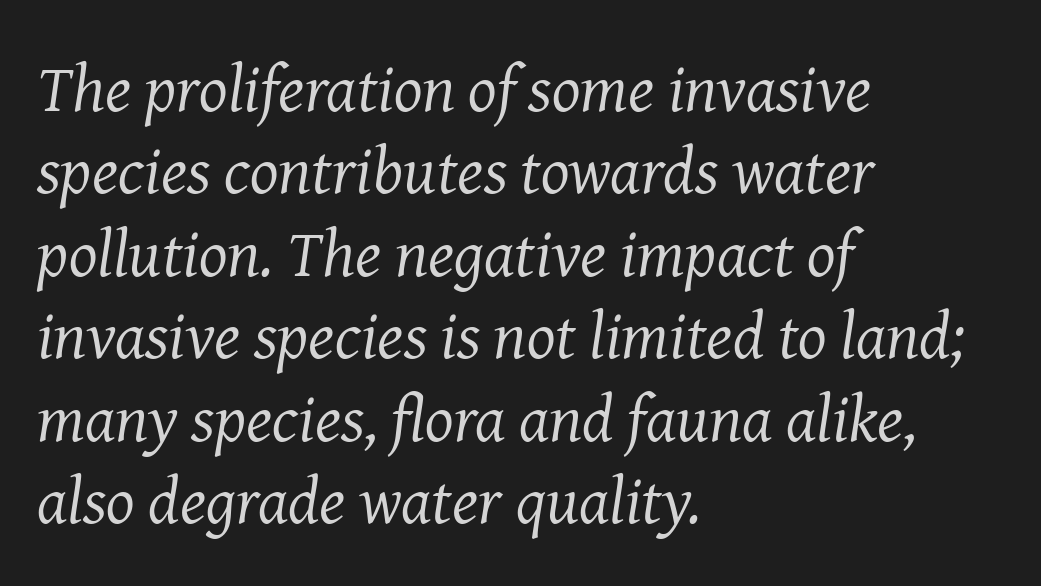
The type family on display is of the serif kind. Summary of weight: not heavy and not bold. Would a proofreader flag this as italicized? Yes. In terms of letterspacing, this is plain default setting. Check the space under the baseline: it is left empty.
